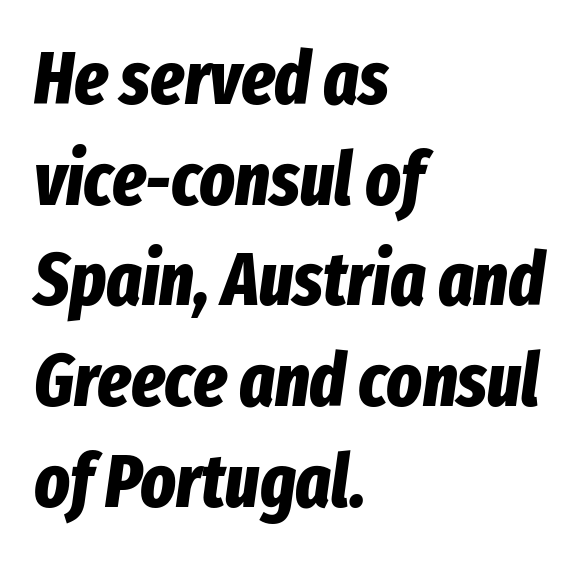
{"italic": "yes", "lean": "right", "slant_degrees": 8, "bold": "yes", "weight": "bold", "width": "condensed", "stroke_contrast": "low", "x_height": "medium", "monospaced": "no", "underline": "no", "align": "left", "line_spacing": "normal", "line_spacing_ratio": 1.36, "letter_spacing": "normal", "letter_spacing_em": 0.0, "glyph_px": 74}
